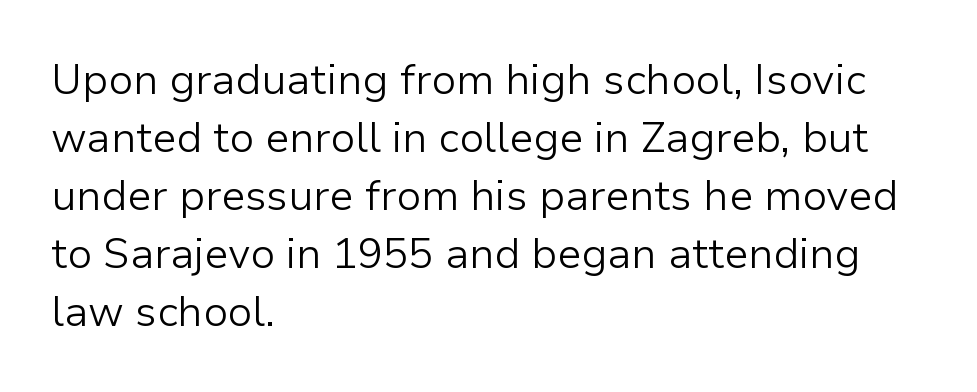
Font category for this specimen: sans-serif. Typeset ragged right — the left edge is the straight one. Nobody drew a line under any word here. Ordinary non-slanted type is in use.
